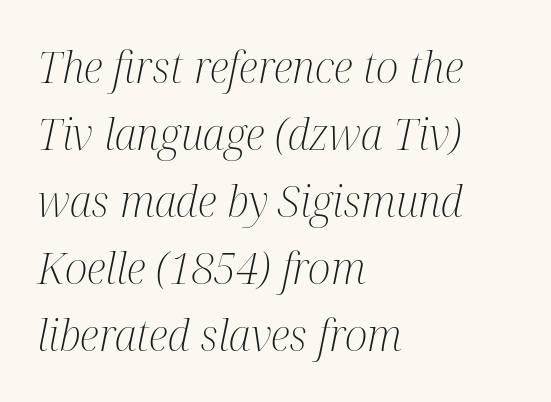
You could not count columns in this text — the font is proportionally spaced. Observe the ordinary spacing: letters are neighbours, not strangers. The lines in this sample share a left origin and differ only in where they stop. The specimen omits any rule beneath the text block's lines. A typesetter would label this face a serif.
